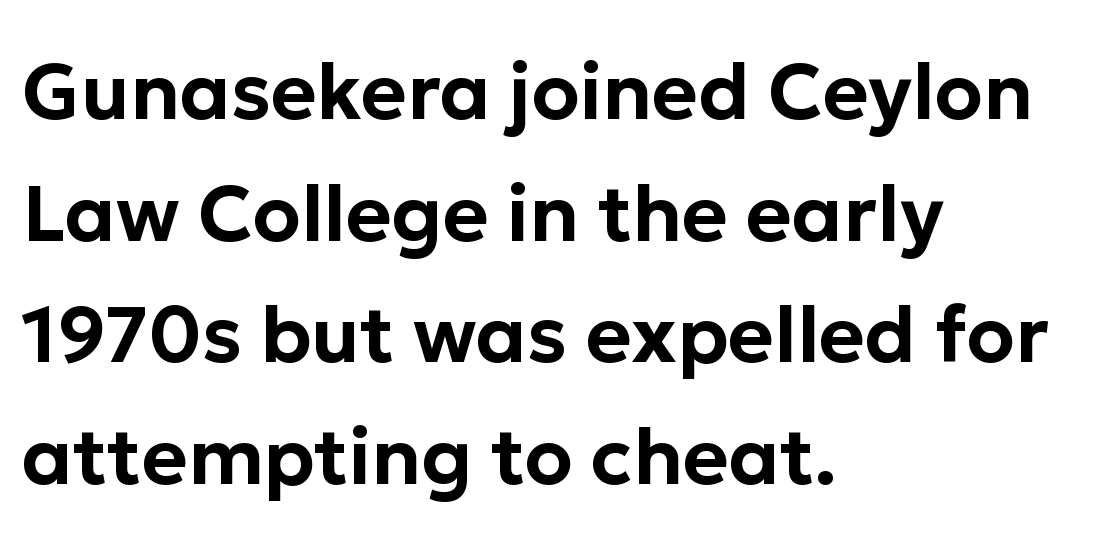
You can tell from the bare stems that sans-serif type was used. Regular leading. Observe the ordinary spacing: letters are neighbours, not strangers. It's the straight-up-and-down kind of type.
